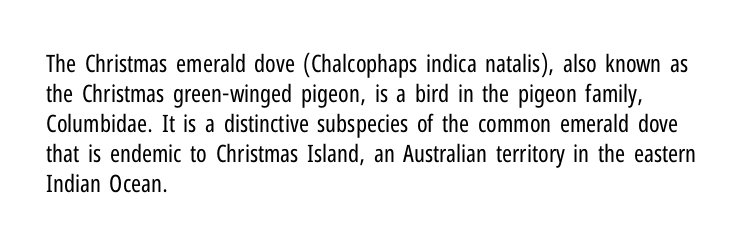
Honestly, there is no underline to notice here at all. The font's upright variant was chosen for this text. Horizontally, the lines are justified to the leading edge only. Bold? No — there's no thickening of the strokes.
